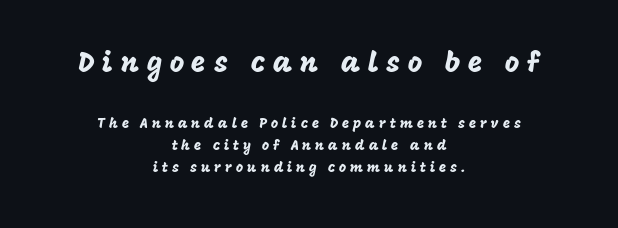
Q: Is the text italic (slanted)? A: Yes.
Q: Is the typeface a serif or a sans-serif typeface? A: Sans-serif.
Q: Is the text underlined? A: No.
Q: How is the paragraph aligned? A: Centered.
Q: Is the spacing between letters normal or unusually wide? A: Unusually wide.
Q: Is the spacing between lines tight, normal or loose? A: Normal.
Q: Which block of text is set in a larger size, the first (top) or the second (bottom)? A: The first (top) one.
Q: Width (condensed, normal, or wide)? A: Normal.
Q: Stroke contrast? A: Low.
Q: x-height? A: Large.
Q: Monospaced? A: No.
